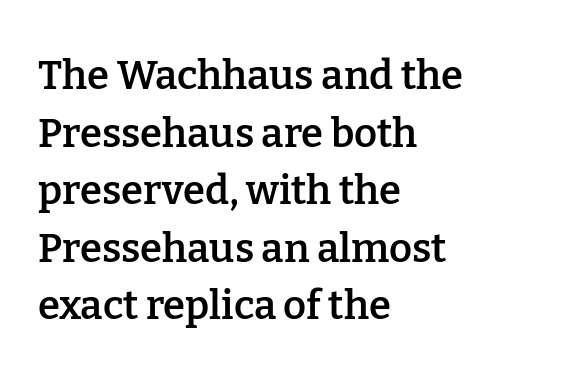
{"serif": "yes", "italic": "no", "bold": "semi", "weight": "semibold", "width": "normal", "stroke_contrast": "low", "x_height": "medium", "monospaced": "no", "underline": "no", "align": "left", "line_spacing": "normal", "line_spacing_ratio": 1.44, "letter_spacing": "normal", "letter_spacing_em": 0.0, "glyph_px": 40}
